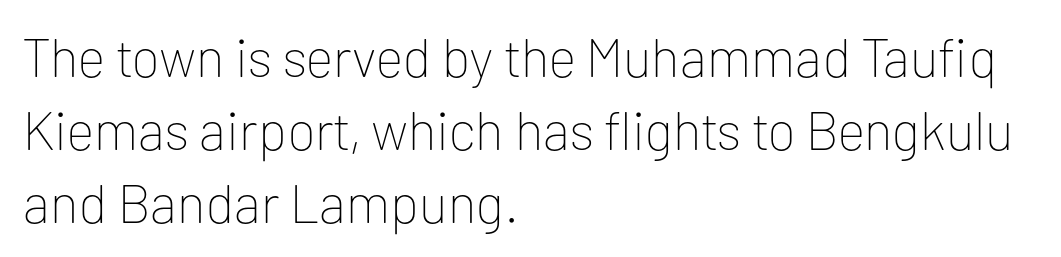
Students, observe: this is what conventionally led text looks like. The weight tops out at a normal text grade. These lines were composed using upright roman letters. These lines are set flush left with a ragged right edge.
